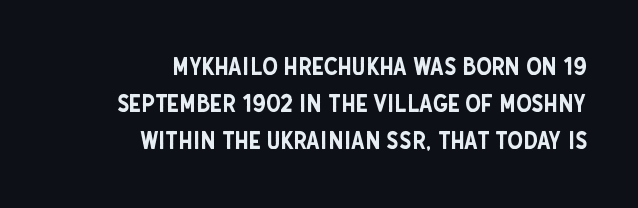
{"italic": "no", "underline": "no", "align": "right", "line_spacing": "normal", "line_spacing_ratio": 1.49, "letter_spacing": "normal", "letter_spacing_em": 0.0, "glyph_px": 25}
